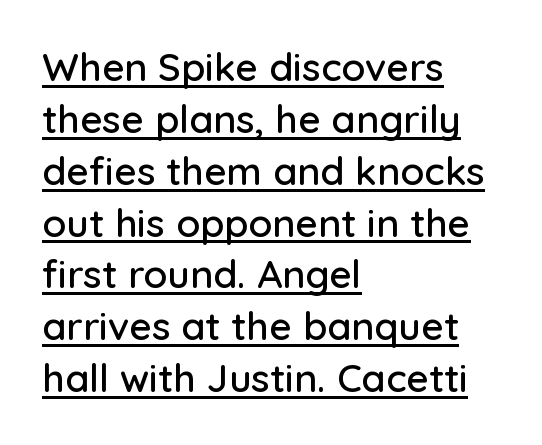
{"serif": "no", "italic": "no", "width": "normal", "stroke_contrast": "low", "x_height": "medium", "monospaced": "no", "underline": "yes", "align": "left", "line_spacing": "normal", "line_spacing_ratio": 1.33, "letter_spacing": "normal", "letter_spacing_em": 0.0, "glyph_px": 39}
